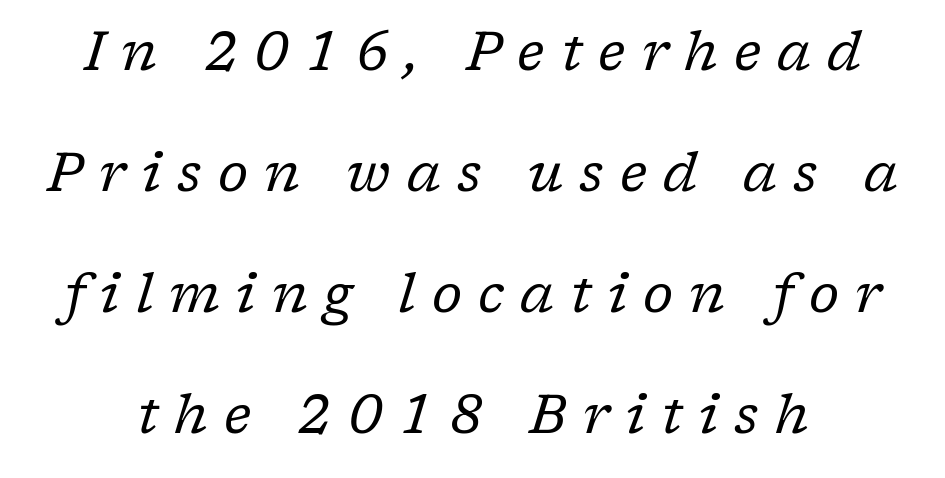
The image shows 54 px regular-weight serif type, italic (leaning right); set loose line spacing (2.24x), unusually wide letter spacing (+0.3 em), not underlined; low stroke contrast and a medium x-height.
